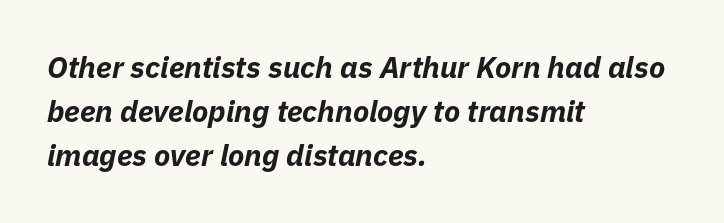
Q: Is the text bold? A: Yes.
Q: Is the text italic (slanted)? A: Yes, it leans right by about 11 degrees.
Q: Is the text underlined? A: No.
Q: How is the paragraph aligned? A: Left-aligned.
Q: Is the spacing between letters normal or unusually wide? A: Normal.
Q: Is the spacing between lines tight, normal or loose? A: Normal.
Q: Width (condensed, normal, or wide)? A: Normal.
Q: Stroke contrast? A: Low.
Q: x-height? A: Medium.
Q: Monospaced? A: No.
